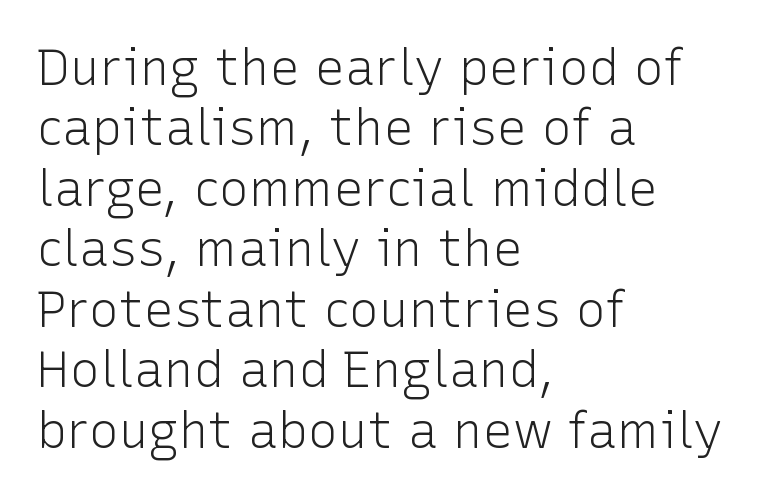
This is sans-serif lettering, the kind often seen on screens and signage. Does extra space separate the letters? No, they use regular spacing. Leftover space on each line is placed entirely after the last word. Note the varied advance widths — an 'i' is clearly narrower than an 'm'. Stroke mass is kept to a normal reading level or below. The lettering stays uniformly vertical, giving the passage a roman look.
